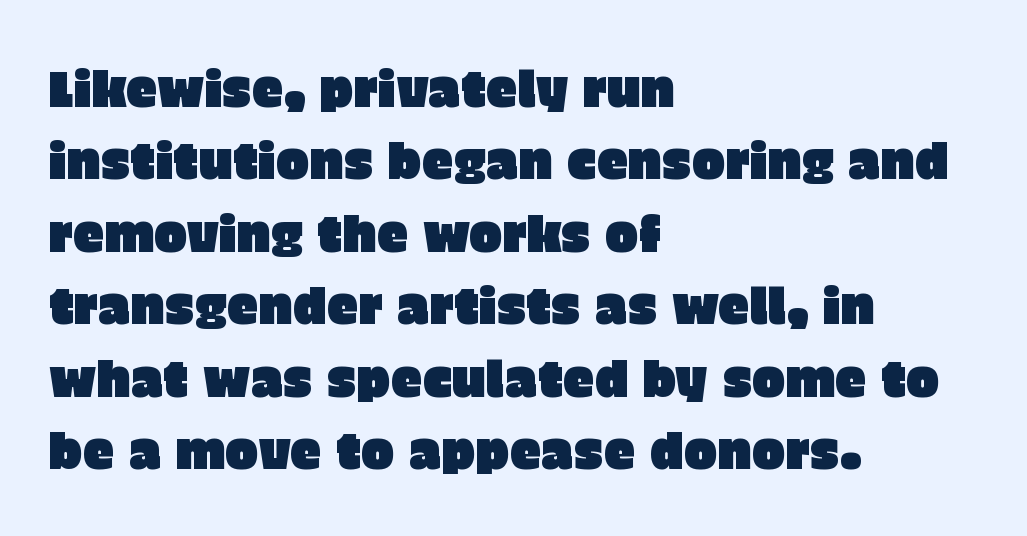
The image shows 50 px sans-serif type, upright; set left-aligned, normal line spacing (1.45x), normal letter spacing, not underlined; low stroke contrast and a large x-height.
